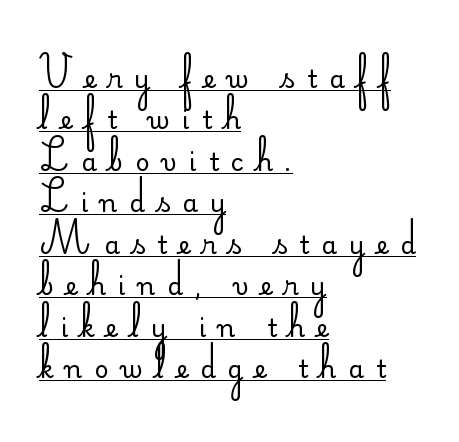
The image shows 25 px text type, upright; set left-aligned, normal line spacing (1.66x), unusually wide letter spacing (+0.48 em), underlined.
